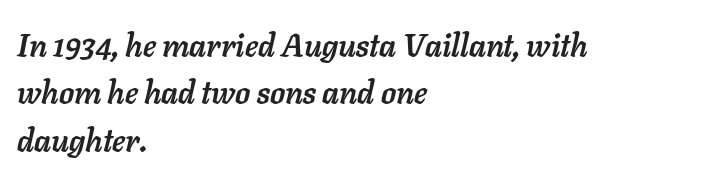
Q: Is the text bold? A: Yes.
Q: Is the text italic (slanted)? A: Yes, it leans right by about 11 degrees.
Q: Is the text underlined? A: No.
Q: How is the paragraph aligned? A: Left-aligned.
Q: Is the spacing between letters normal or unusually wide? A: Normal.
Q: Is the spacing between lines tight, normal or loose? A: Normal.
Q: Width (condensed, normal, or wide)? A: Normal.
Q: Stroke contrast? A: Low.
Q: x-height? A: Medium.
Q: Monospaced? A: No.
